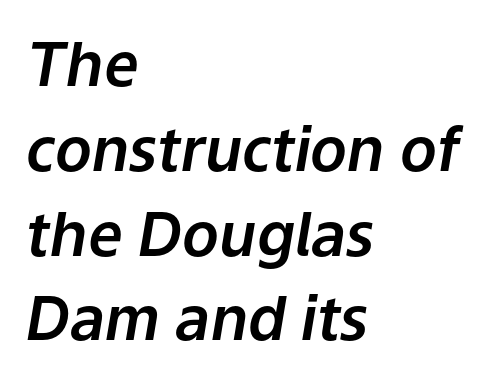
Q: Is the text italic (slanted)? A: Yes, it leans right by about 9 degrees.
Q: Is the text underlined? A: No.
Q: How is the paragraph aligned? A: Left-aligned.
Q: Is the spacing between letters normal or unusually wide? A: Normal.
Q: Is the spacing between lines tight, normal or loose? A: Normal.
Q: Width (condensed, normal, or wide)? A: Normal.
Q: Stroke contrast? A: Low.
Q: x-height? A: Medium.
Q: Monospaced? A: No.
